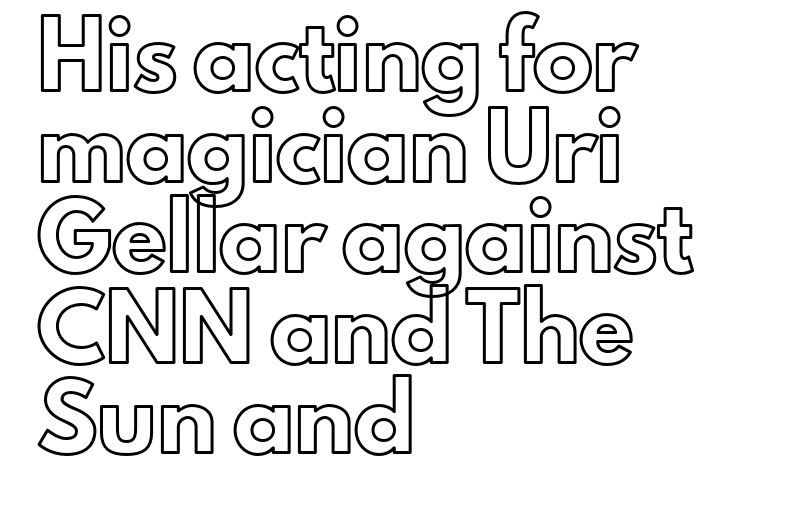
{"italic": "no", "width": "normal", "x_height": "small", "monospaced": "no", "underline": "no", "align": "left", "line_spacing": "normal", "line_spacing_ratio": 1.51, "letter_spacing": "normal", "letter_spacing_em": 0.0, "glyph_px": 60}
